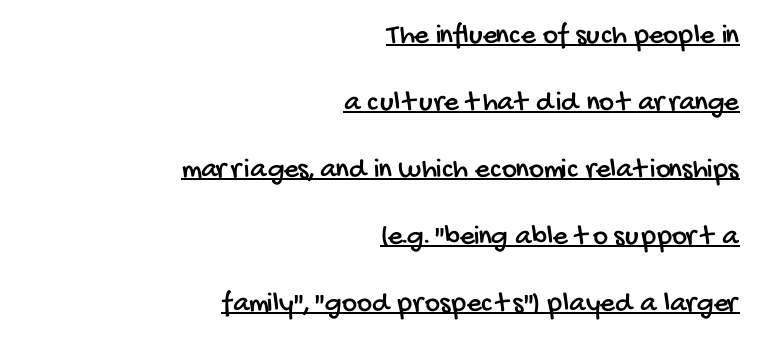
The image shows 29 px condensed sans-serif type; set right-aligned, loose line spacing (2.31x), normal letter spacing, underlined; low stroke contrast and a large x-height.
